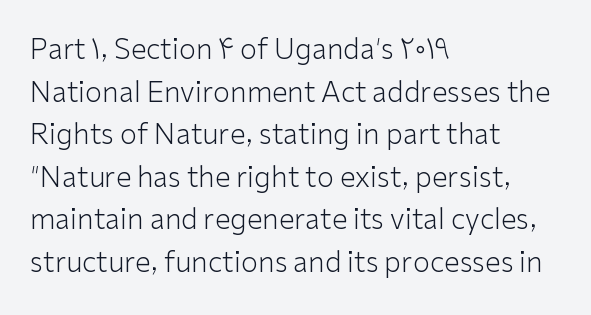
This sample is left-justified, so line endings fall wherever the words run out. The letters sit at their default tracking, neither squeezed nor spread. Do the characters align in a grid? No, the font is proportional. The line-height multiplier appears to be the usual default. Is the stroke heavy? The answer is a plain regular-or-lighter.
